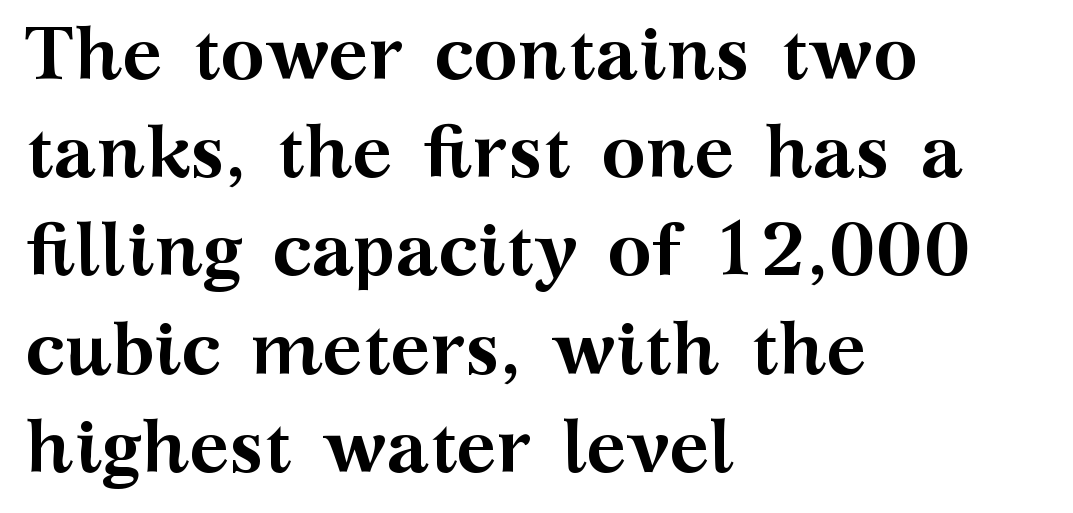
The ragged edge is on the right, which tells us the setting is flush left. Successive baselines arrive at the customary interval. Check the space under the baseline: it is left empty. It's the straight-up-and-down kind of type.
